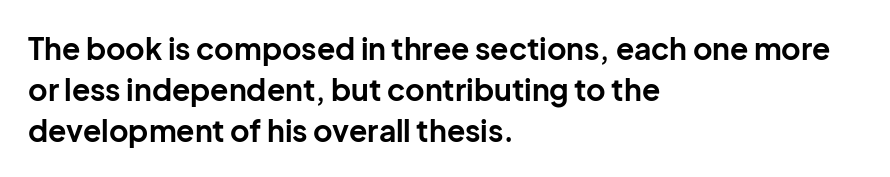
Q: Is the text bold? A: Yes.
Q: Is the text italic (slanted)? A: No, it is upright.
Q: Is the typeface a serif or a sans-serif typeface? A: Sans-serif.
Q: Is the text underlined? A: No.
Q: How is the paragraph aligned? A: Left-aligned.
Q: Is the spacing between letters normal or unusually wide? A: Normal.
Q: Is the spacing between lines tight, normal or loose? A: Normal.
Q: Width (condensed, normal, or wide)? A: Normal.
Q: Stroke contrast? A: Low.
Q: x-height? A: Medium.
Q: Monospaced? A: No.
